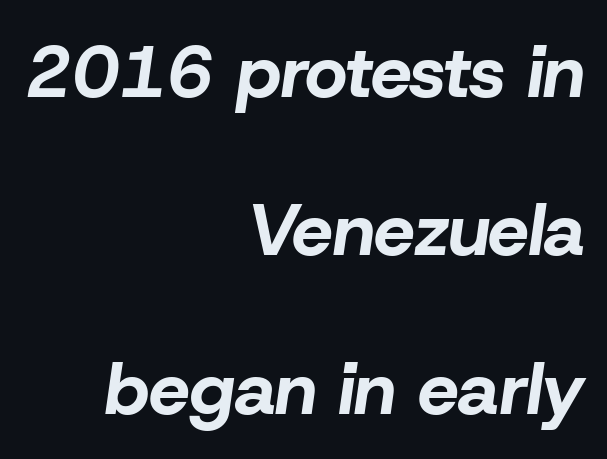
{"italic": "yes", "lean": "right", "slant_degrees": 8, "bold": "yes", "weight": "bold", "width": "normal", "stroke_contrast": "low", "x_height": "medium", "monospaced": "no", "underline": "no", "align": "right", "line_spacing": "loose", "line_spacing_ratio": 2.17, "letter_spacing": "normal", "letter_spacing_em": 0.0, "glyph_px": 73}
